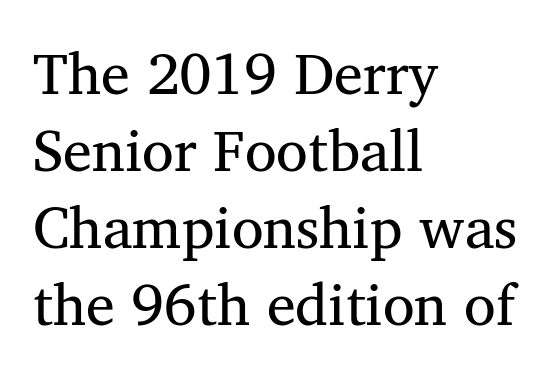
Nope, not italic — everything's standing straight. Between one letter and the next there's only the usual sliver of space. Character widths vary here, with narrow letters taking less room than wide ones. The lines in this sample share a left origin and differ only in where they stop.
